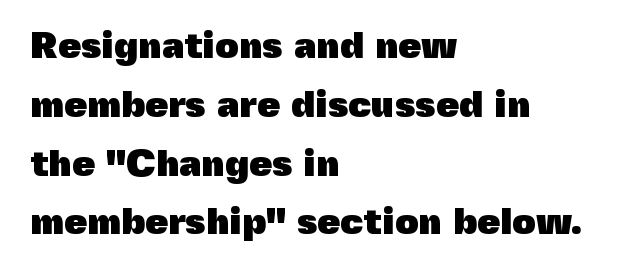
{"serif": "no", "italic": "no", "bold": "yes", "weight": "heavy", "width": "normal", "x_height": "medium", "monospaced": "no", "underline": "no", "align": "left", "line_spacing": "normal", "line_spacing_ratio": 1.59, "letter_spacing": "normal", "letter_spacing_em": 0.0, "glyph_px": 37}
